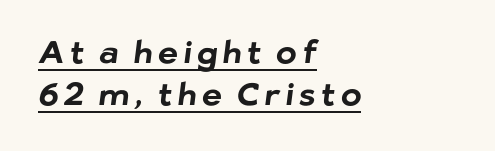
Left-aligned paragraph, ragged on the right. One glance says typical: line gaps are just what's usual. Somebody hit Ctrl+U on this one — the words are underlined. The face used here is proportionally spaced, like ordinary book or web type. The passage shown is emphatically bold.
